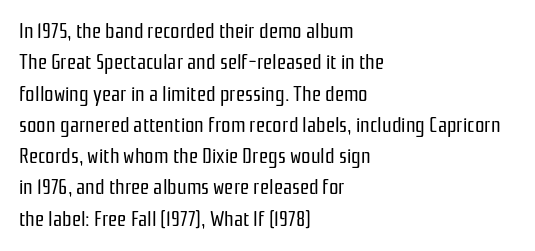
The image shows 21 px text type, upright; set left-aligned, normal line spacing (1.49x), normal letter spacing, not underlined.
